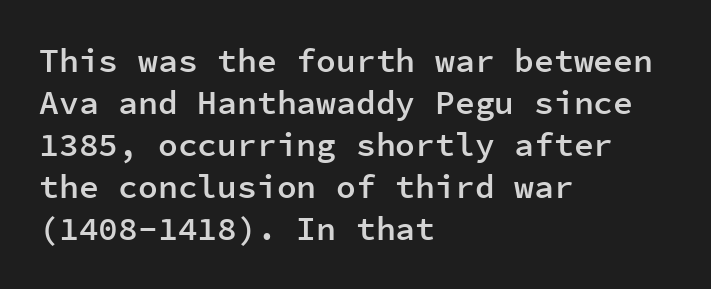
The image shows 33 px semibold sans-serif type, upright, monospaced; set left-aligned, normal line spacing (1.27x), normal letter spacing, not underlined; low stroke contrast and a medium x-height.
